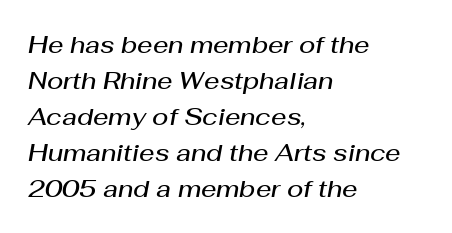
All the whitespace from short lines collects on the right. Nobody drew a line under any word here. In terms of posture, this sample is oblique. Regular leading. The passage shown is semibold, sitting just below true bold. The line texture is even and compact thanks to regular tracking.
